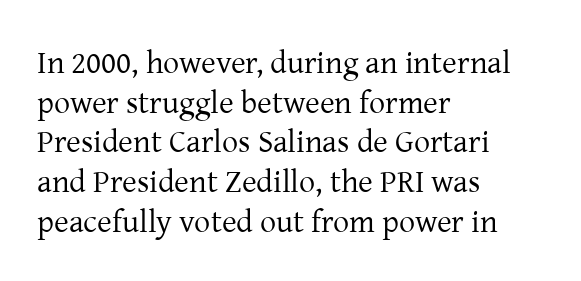
Q: Is the text bold? A: No.
Q: Is the text italic (slanted)? A: No, it is upright.
Q: Is the typeface a serif or a sans-serif typeface? A: Serif.
Q: Is the text underlined? A: No.
Q: How is the paragraph aligned? A: Left-aligned.
Q: Is the spacing between letters normal or unusually wide? A: Normal.
Q: Width (condensed, normal, or wide)? A: Normal.
Q: Stroke contrast? A: Low.
Q: x-height? A: Medium.
Q: Monospaced? A: No.
